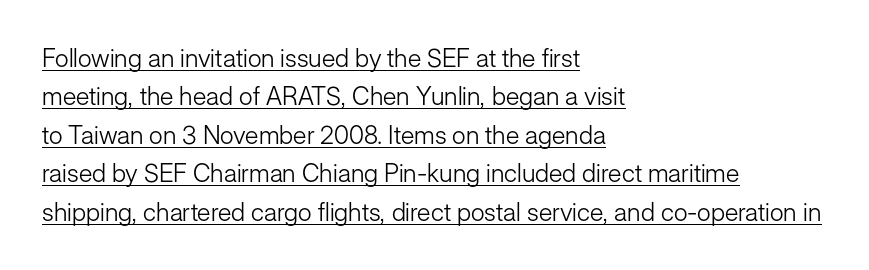
The image shows 25 px text type, upright; set left-aligned, normal line spacing (1.54x), normal letter spacing, underlined.
